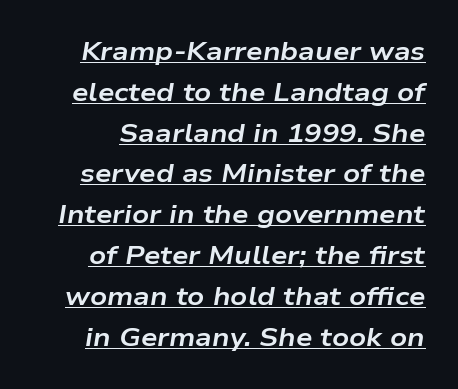
Q: Is the text bold? A: Yes.
Q: Is the text italic (slanted)? A: Yes, it leans right by about 9 degrees.
Q: Is the text underlined? A: Yes.
Q: Is the spacing between letters normal or unusually wide? A: Normal.
Q: Is the spacing between lines tight, normal or loose? A: Normal.
